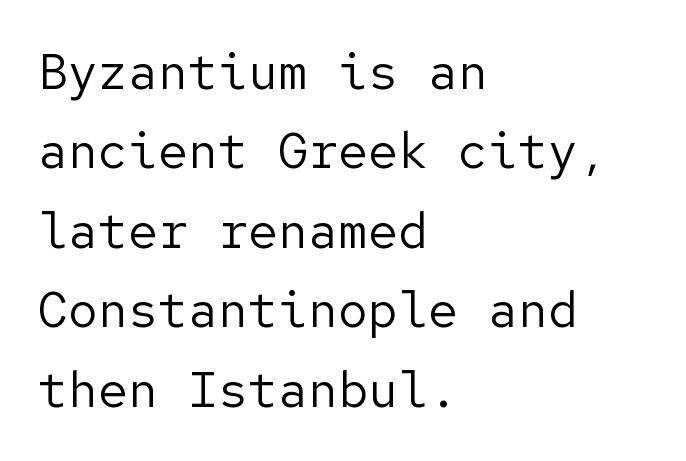
The glyphs are unaccompanied by any horizontal stroke below them. It's the straight-up-and-down kind of type. The passage shown is not bold in any degree. Letter spacing: default.
